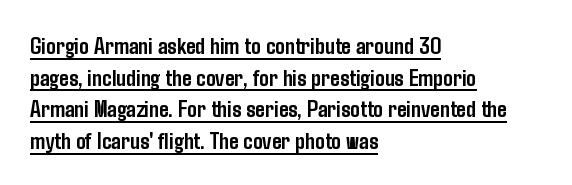
Nope, not italic — everything's standing straight. In terms of letterspacing, this is plain default setting. Like a heading marked for emphasis, these lines bear an underscore. Typesetter's note: full bold, strokes at maximum text heaviness. Vertical spacing — default. The paragraph shown leans on its left margin.
